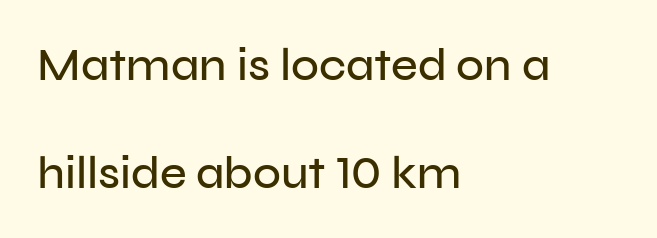
{"serif": "no", "italic": "no", "width": "normal", "stroke_contrast": "low", "x_height": "medium", "monospaced": "no", "underline": "no", "align": "left", "line_spacing": "loose", "line_spacing_ratio": 2.34, "letter_spacing": "normal", "letter_spacing_em": 0.0, "glyph_px": 46}
